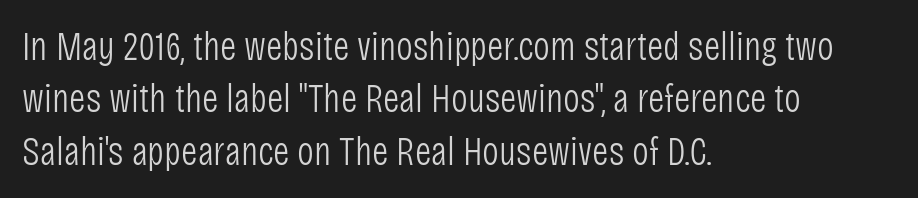
{"serif": "no", "italic": "no", "bold": "no", "weight": "light", "width": "condensed", "stroke_contrast": "low", "x_height": "large", "monospaced": "no", "underline": "no", "align": "left", "line_spacing": "normal", "line_spacing_ratio": 1.31, "letter_spacing": "normal", "letter_spacing_em": 0.0, "glyph_px": 40}
